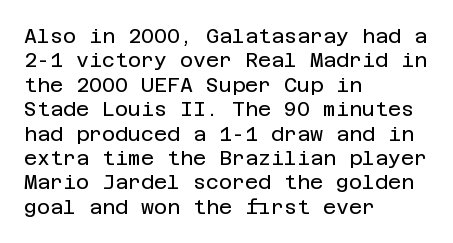
These lines keep a tight, regular rhythm from letter to letter. In CSS terms this would be text-align: left. Weight: in the light-to-regular range. This is roman type, the default non-slanted kind. Decoration check: the copy has no underline.
